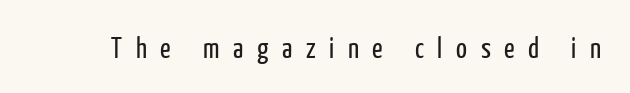
The image shows 29 px regular-weight, condensed sans-serif type, upright; set unusually wide letter spacing (+0.47 em), not underlined; low stroke contrast and a medium x-height.
